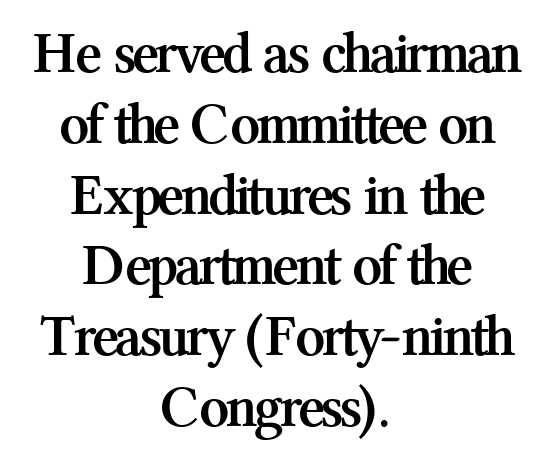
The image shows 59 px semibold serif type, upright; set centered, line spacing 1.2x, normal letter spacing, not underlined; medium stroke contrast and a medium x-height.
